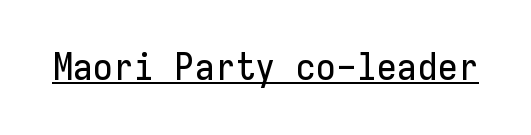
This is sans-serif lettering, the kind often seen on screens and signage. Characters follow at the spacing the type designer built in. No italicization has been applied; the sample stays upright. The face used here is monospaced, like something from a code editor.
